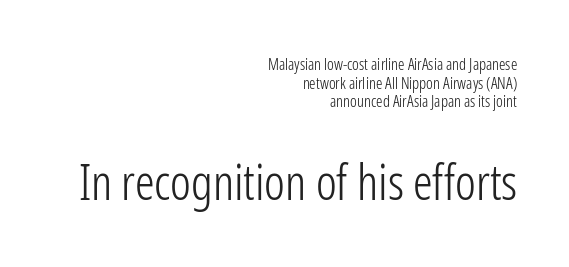
The image shows 49 px light, condensed sans-serif type, upright; set right-aligned, line spacing 1.16x, normal letter spacing, not underlined; the second (bottom) block is 3.06x larger; low stroke contrast and a medium x-height.
